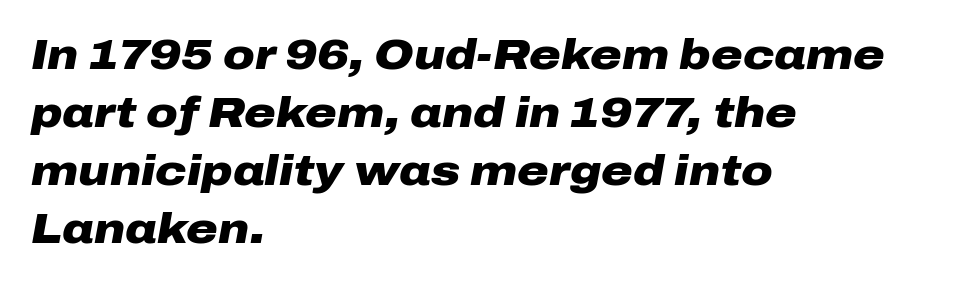
{"italic": "yes", "lean": "right", "slant_degrees": 10, "bold": "yes", "weight": "heavy", "width": "wide", "stroke_contrast": "low", "x_height": "medium", "monospaced": "no", "underline": "no", "align": "left", "line_spacing": "normal", "line_spacing_ratio": 1.35, "letter_spacing": "normal", "letter_spacing_em": 0.0, "glyph_px": 43}
